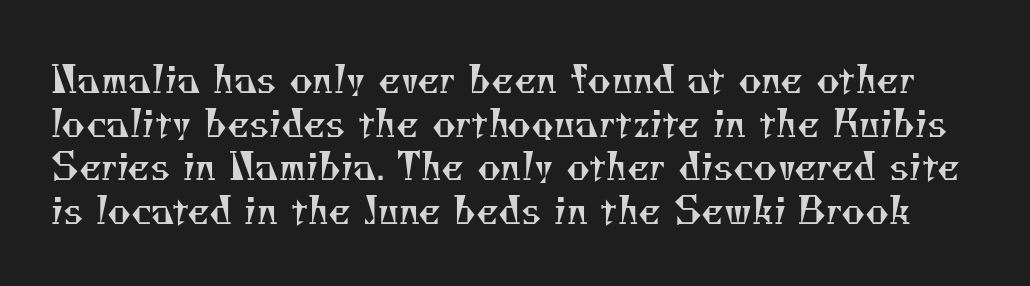
Q: Is the text bold? A: No.
Q: Is the typeface a serif or a sans-serif typeface? A: Serif.
Q: Is the text underlined? A: No.
Q: Is the spacing between letters normal or unusually wide? A: Normal.
Q: Width (condensed, normal, or wide)? A: Normal.
Q: Stroke contrast? A: Medium.
Q: x-height? A: Small.
Q: Monospaced? A: No.
